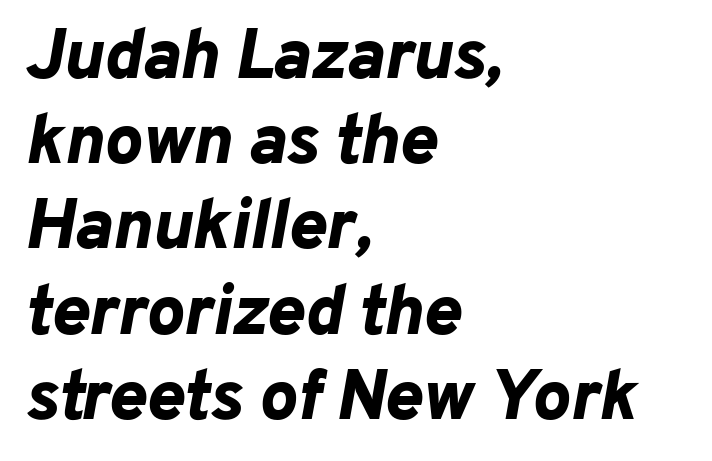
{"italic": "yes", "lean": "right", "slant_degrees": 10, "bold": "yes", "weight": "bold", "width": "normal", "stroke_contrast": "low", "x_height": "medium", "monospaced": "no", "underline": "no", "align": "left", "line_spacing_ratio": 1.2, "letter_spacing": "normal", "letter_spacing_em": 0.0, "glyph_px": 71}
